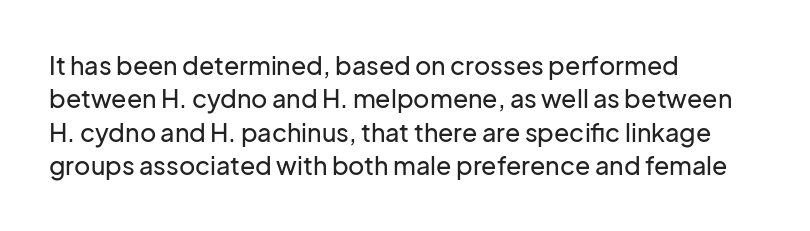
Students, observe: this is what conventionally led text looks like. Observe the ordinary spacing: letters are neighbours, not strangers. Designer's note — italics off, roman on. The specimen omits any rule beneath the text block's lines.
